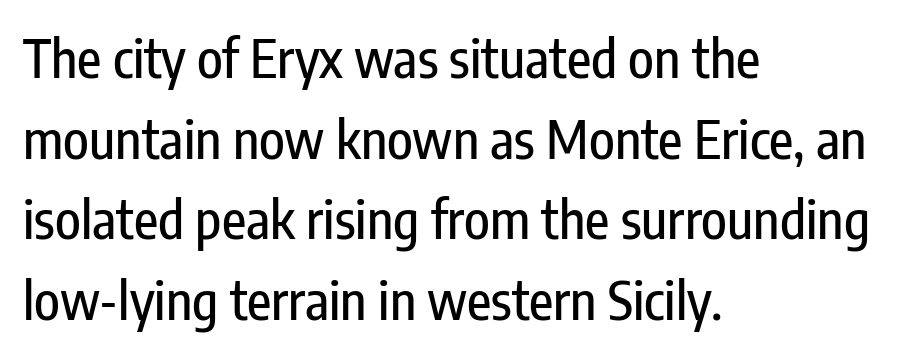
Observe the ordinary spacing: letters are neighbours, not strangers. When letters stand straight like this, we call the style roman or upright. The strip under each line holds only bare page. If you drew a ruler down the left edge, every line would touch it.
